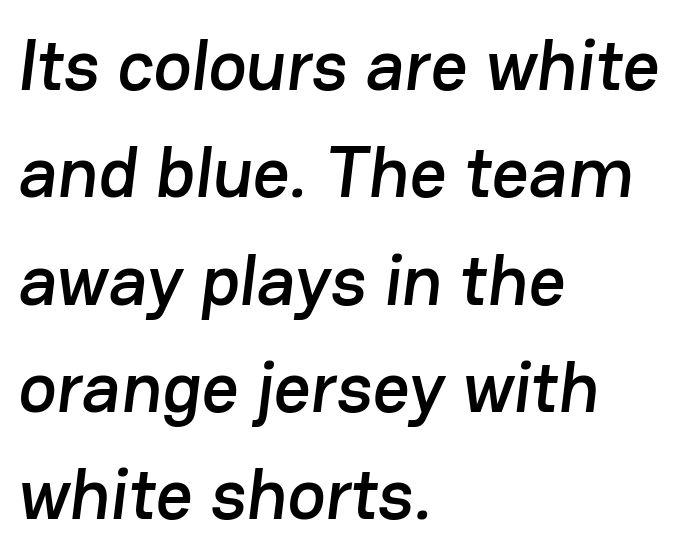
{"serif": "no", "width": "normal", "stroke_contrast": "low", "x_height": "medium", "monospaced": "no", "underline": "no", "align": "left", "line_spacing": "normal", "line_spacing_ratio": 1.49, "letter_spacing": "normal", "letter_spacing_em": 0.0, "glyph_px": 72}
